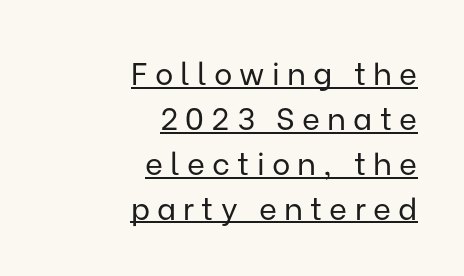
Q: Is the text bold? A: No.
Q: Is the text italic (slanted)? A: No, it is upright.
Q: Is the typeface a serif or a sans-serif typeface? A: Sans-serif.
Q: Is the text underlined? A: Yes.
Q: How is the paragraph aligned? A: Right-aligned.
Q: Is the spacing between letters normal or unusually wide? A: Unusually wide.
Q: Is the spacing between lines tight, normal or loose? A: Normal.
Q: Width (condensed, normal, or wide)? A: Normal.
Q: Stroke contrast? A: Low.
Q: x-height? A: Medium.
Q: Monospaced? A: No.
